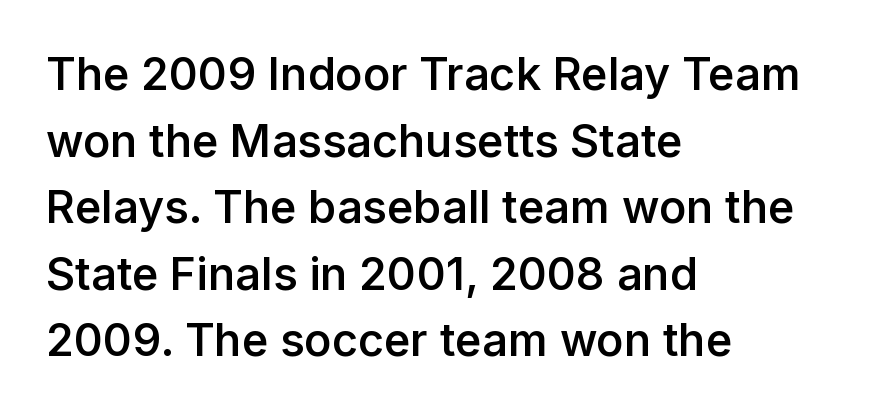
{"serif": "no", "italic": "no", "bold": "semi", "weight": "semibold", "width": "normal", "stroke_contrast": "low", "x_height": "medium", "monospaced": "no", "underline": "no", "align": "left", "line_spacing": "normal", "line_spacing_ratio": 1.48, "letter_spacing": "normal", "letter_spacing_em": 0.0, "glyph_px": 45}
